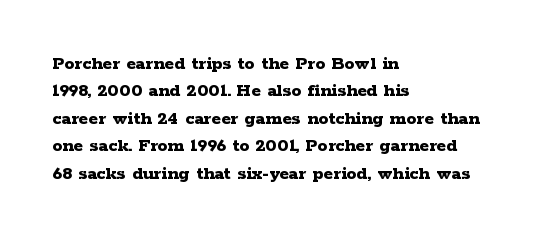
The image shows 20 px bold type, upright; set left-aligned, normal line spacing (1.37x), normal letter spacing, not underlined.
